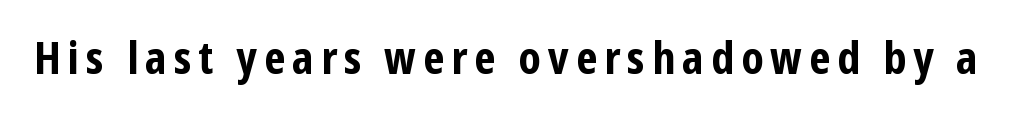
The image shows 44 px bold, condensed sans-serif type, upright; set not underlined; low stroke contrast and a medium x-height.
